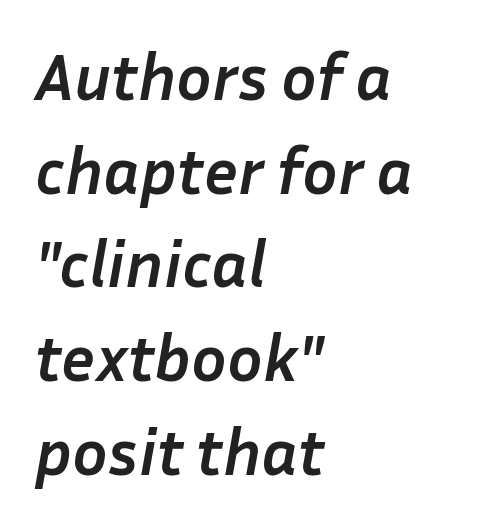
{"italic": "yes", "lean": "right", "slant_degrees": 10, "bold": "yes", "weight": "semibold", "width": "normal", "stroke_contrast": "low", "x_height": "medium", "monospaced": "no", "underline": "no", "align": "left", "line_spacing": "normal", "line_spacing_ratio": 1.42, "letter_spacing": "normal", "letter_spacing_em": 0.0, "glyph_px": 66}
